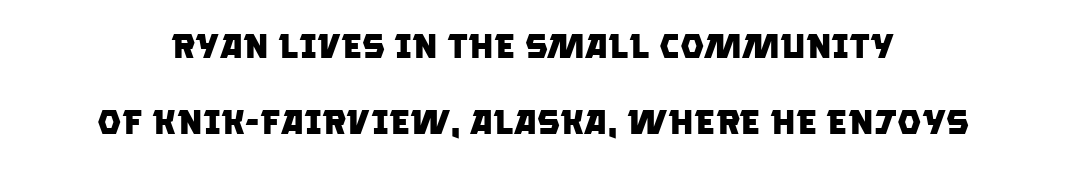
{"serif": "no", "bold": "yes", "weight": "heavy", "width": "normal", "stroke_contrast": "low", "x_height": "large", "monospaced": "no", "underline": "no", "line_spacing": "loose", "line_spacing_ratio": 2.23, "letter_spacing": "normal", "letter_spacing_em": 0.0, "glyph_px": 34}
